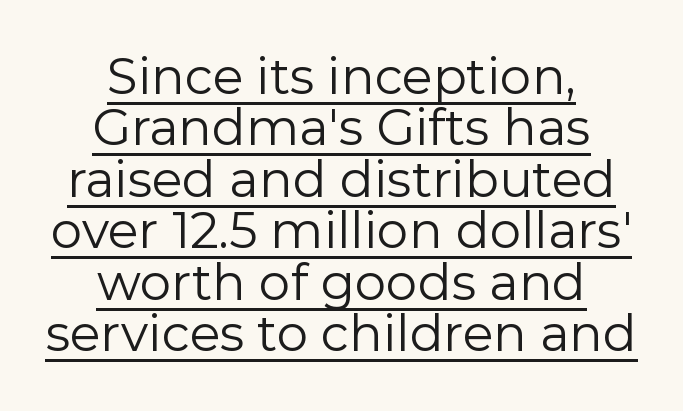
Q: Is the text bold? A: No.
Q: Is the text italic (slanted)? A: No, it is upright.
Q: Is the typeface a serif or a sans-serif typeface? A: Sans-serif.
Q: Is the text underlined? A: Yes.
Q: How is the paragraph aligned? A: Centered.
Q: Is the spacing between letters normal or unusually wide? A: Normal.
Q: Is the spacing between lines tight, normal or loose? A: Tight.
Q: Width (condensed, normal, or wide)? A: Normal.
Q: Stroke contrast? A: Low.
Q: x-height? A: Medium.
Q: Monospaced? A: No.
